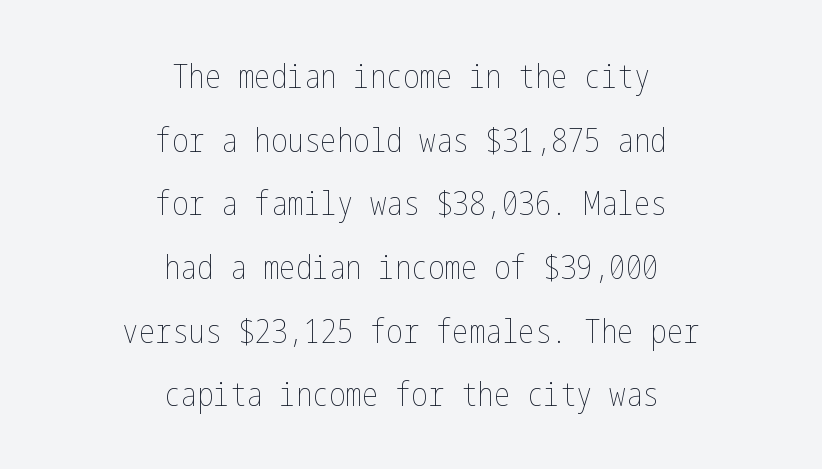
Q: Is the text bold? A: No.
Q: Is the text italic (slanted)? A: No, it is upright.
Q: Is the text underlined? A: No.
Q: How is the paragraph aligned? A: Centered.
Q: Is the spacing between letters normal or unusually wide? A: Normal.
Q: Is the spacing between lines tight, normal or loose? A: Loose.
Q: Width (condensed, normal, or wide)? A: Condensed.
Q: Stroke contrast? A: Low.
Q: x-height? A: Medium.
